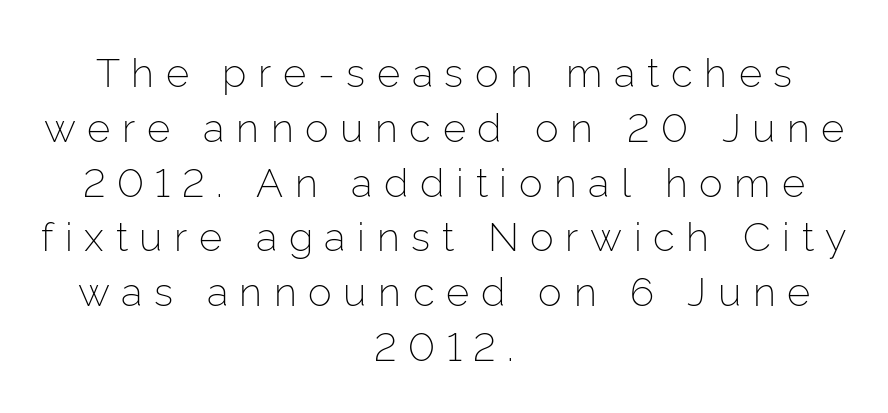
The image shows 40 px light sans-serif type, upright; set centered, normal line spacing (1.37x), unusually wide letter spacing (+0.29 em), not underlined; low stroke contrast and a medium x-height.
